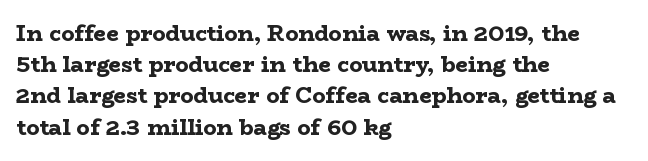
The image shows 22 px bold type, upright; set left-aligned, normal line spacing (1.42x), normal letter spacing, not underlined.
